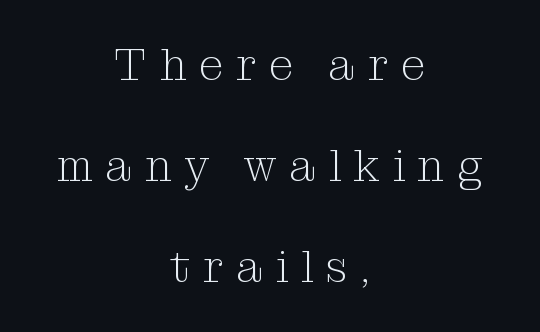
Q: Is the text bold? A: No.
Q: Is the text italic (slanted)? A: No, it is upright.
Q: Is the typeface a serif or a sans-serif typeface? A: Serif.
Q: Is the text underlined? A: No.
Q: How is the paragraph aligned? A: Centered.
Q: Is the spacing between letters normal or unusually wide? A: Unusually wide.
Q: Is the spacing between lines tight, normal or loose? A: Loose.
Q: Width (condensed, normal, or wide)? A: Normal.
Q: Stroke contrast? A: Medium.
Q: x-height? A: Medium.
Q: Monospaced? A: No.
